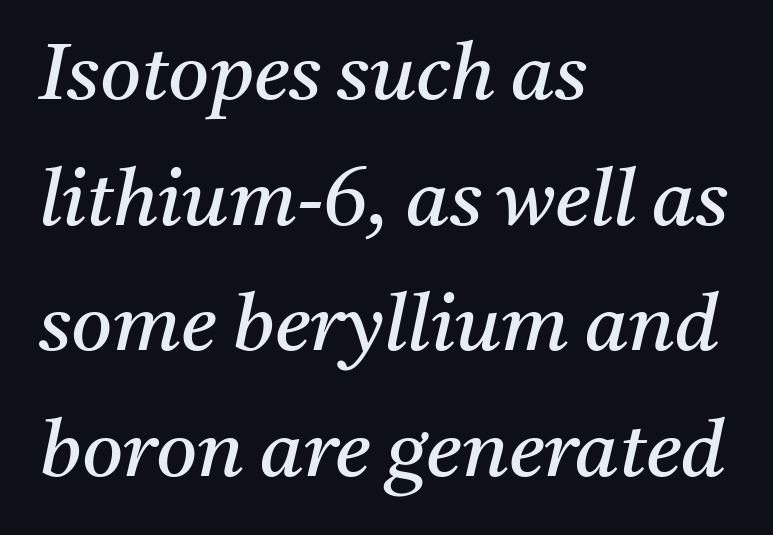
Q: Is the text bold? A: No.
Q: Is the text italic (slanted)? A: Yes, it leans right by about 11 degrees.
Q: Is the typeface a serif or a sans-serif typeface? A: Serif.
Q: Is the text underlined? A: No.
Q: How is the paragraph aligned? A: Left-aligned.
Q: Is the spacing between letters normal or unusually wide? A: Normal.
Q: Is the spacing between lines tight, normal or loose? A: Normal.
Q: Width (condensed, normal, or wide)? A: Normal.
Q: Stroke contrast? A: Medium.
Q: x-height? A: Medium.
Q: Monospaced? A: No.
